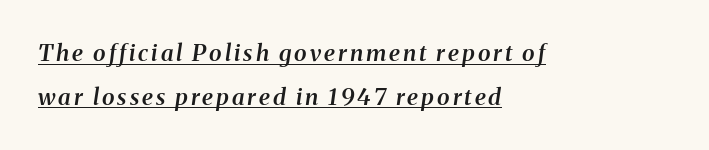
{"italic": "yes", "lean": "right", "slant_degrees": 8, "bold": "semi", "underline": "yes", "align": "left", "line_spacing": "loose", "line_spacing_ratio": 1.9, "glyph_px": 23}
